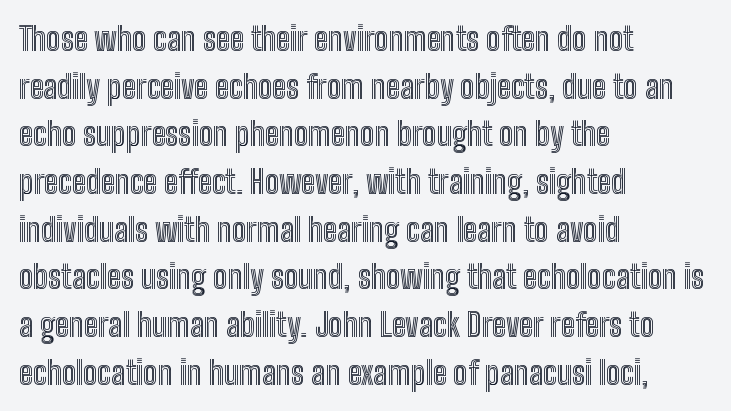
Just letters on the line, the space beneath them empty. Each letter keeps its own natural width here, so spacing adapts to shape. Vertically, the passage feels balanced, rows spaced as you'd expect. Every character sits straight up, as roman type does.
